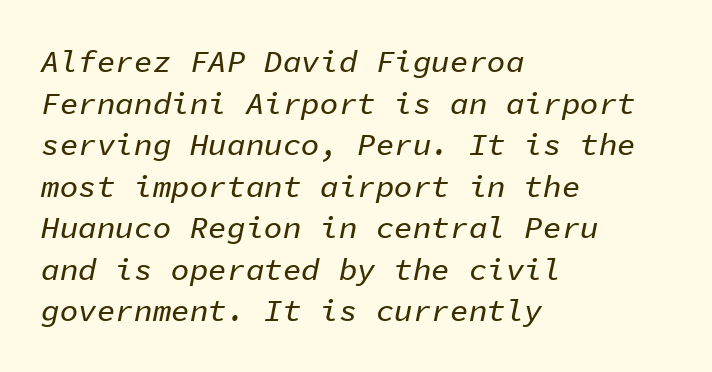
The baseline area is clear. A typesetter would call this monospace, since all characters share one set width. The passage shown has conventional tracking throughout. A classic flush-left, rag-right setting is used for this passage.
